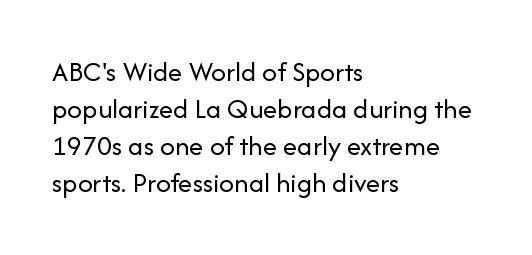
Decoration check: the copy has no underline. Is this a heavy cut? Hardly; it is regular or lighter. The lines are quadded left. Notice how the stems are strictly vertical — no italics here.
